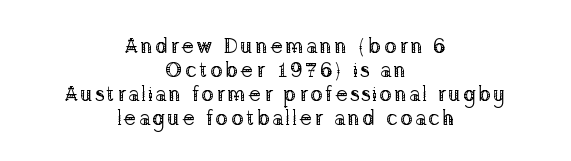
The image shows 21 px text type, upright; set centered, tight line spacing (1.15x), not underlined.
